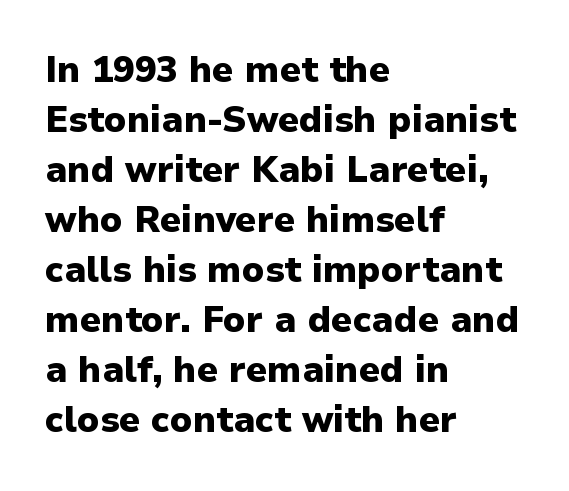
Q: Is the text bold? A: Yes.
Q: Is the text italic (slanted)? A: No, it is upright.
Q: Is the typeface a serif or a sans-serif typeface? A: Sans-serif.
Q: Is the text underlined? A: No.
Q: How is the paragraph aligned? A: Left-aligned.
Q: Is the spacing between letters normal or unusually wide? A: Normal.
Q: Is the spacing between lines tight, normal or loose? A: Normal.
Q: Width (condensed, normal, or wide)? A: Normal.
Q: Stroke contrast? A: Low.
Q: x-height? A: Medium.
Q: Monospaced? A: No.
